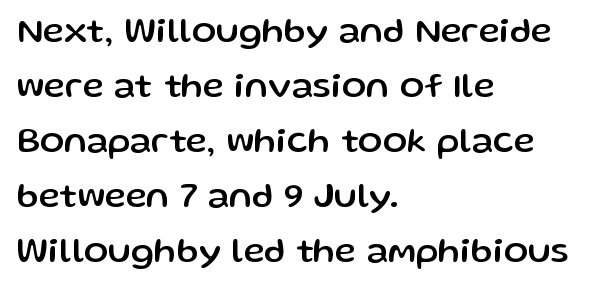
Looks like regular typesetting: each glyph gets only the width it needs. Compared with a centered layout, this one pins lines to the left instead. The gaps between neighbouring characters are ordinary and unremarkable. When letters stand straight like this, we call the style roman or upright. Plain, unruled lines of type.
